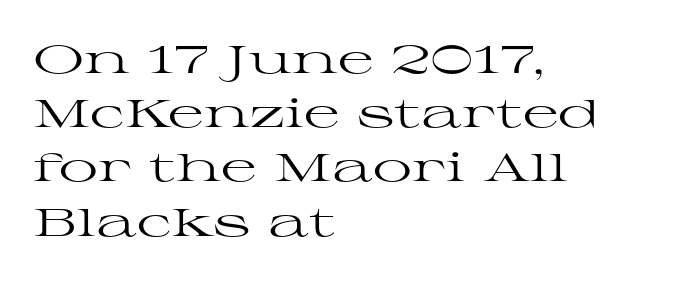
The image shows 39 px regular-weight, wide serif type, upright; set left-aligned, normal line spacing (1.39x), normal letter spacing, not underlined; high stroke contrast and a medium x-height.
